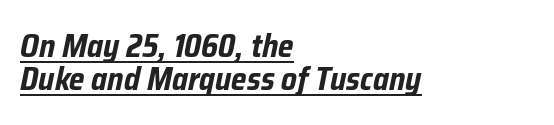
The rendering uses a small line-height, squeezing the rows. Is the letter spacing exaggerated? No — it looks like the ordinary default. Is this a fixed-width face? No — the glyphs have proportional, varying widths. Weight: bold.
